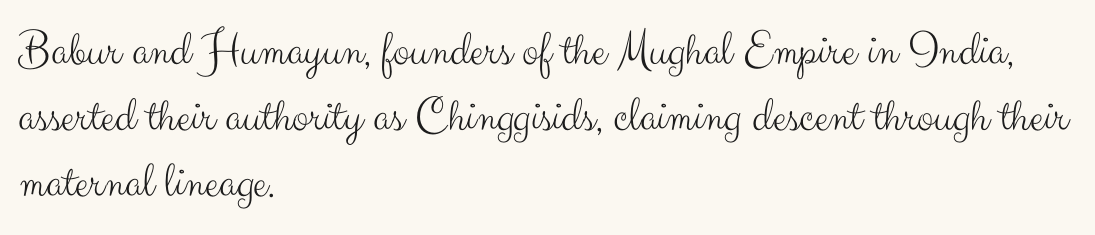
{"serif": "no", "bold": "no", "weight": "light", "width": "normal", "stroke_contrast": "medium", "x_height": "small", "monospaced": "no", "underline": "no", "align": "left", "line_spacing": "normal", "line_spacing_ratio": 1.32, "letter_spacing": "normal", "letter_spacing_em": 0.0, "glyph_px": 50}
